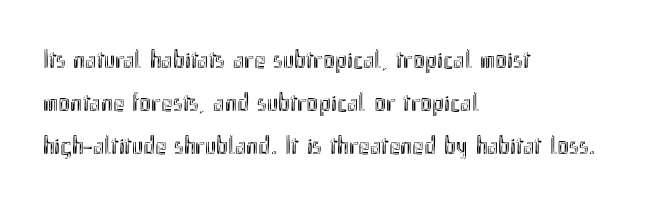
The image shows 27 px text type, upright; set left-aligned, normal line spacing (1.59x), normal letter spacing, not underlined.
